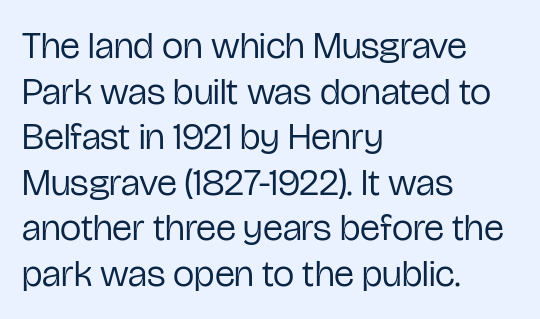
Type style note: lacks serifs. Beneath every word, the page is bare. All the whitespace from short lines collects on the right. Look at the tracking — it's just the regular setting, nothing added. The face used here is proportionally spaced, like ordinary book or web type. Heft: none added — not bold.
